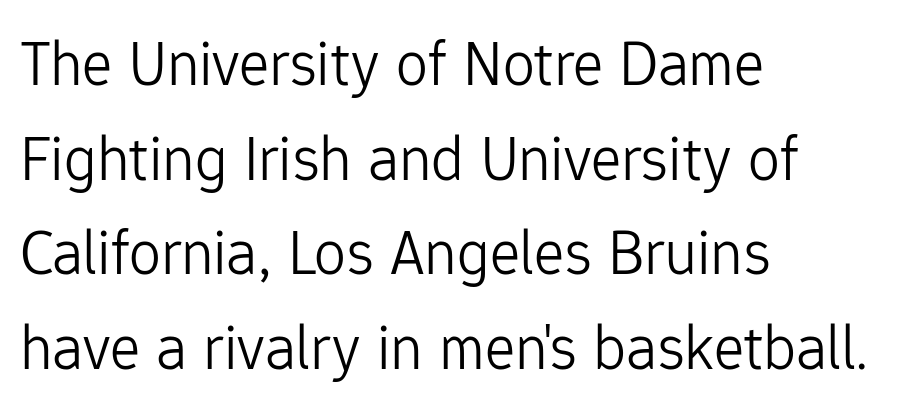
{"serif": "no", "italic": "no", "bold": "no", "weight": "light", "width": "normal", "stroke_contrast": "low", "x_height": "medium", "monospaced": "no", "underline": "no", "align": "left", "line_spacing": "normal", "line_spacing_ratio": 1.48, "letter_spacing": "normal", "letter_spacing_em": 0.0, "glyph_px": 64}
